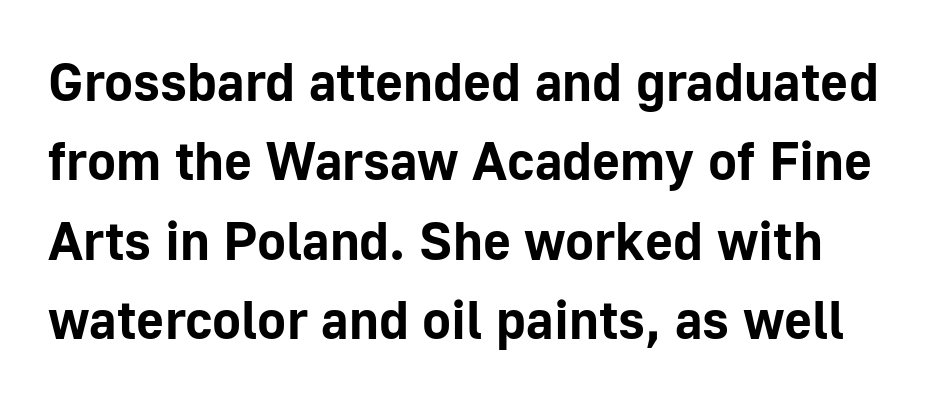
Q: Is the text bold? A: Yes.
Q: Is the text italic (slanted)? A: No, it is upright.
Q: Is the typeface a serif or a sans-serif typeface? A: Sans-serif.
Q: Is the text underlined? A: No.
Q: Is the spacing between letters normal or unusually wide? A: Normal.
Q: Is the spacing between lines tight, normal or loose? A: Normal.
Q: Width (condensed, normal, or wide)? A: Normal.
Q: Stroke contrast? A: Low.
Q: x-height? A: Medium.
Q: Monospaced? A: No.
